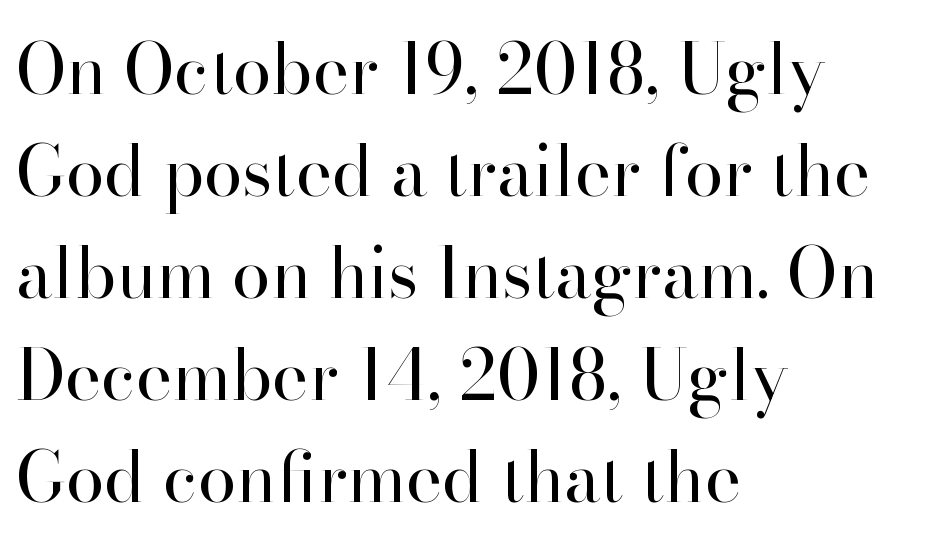
The image shows 69 px regular-weight serif type, upright; set left-aligned, normal line spacing (1.48x), normal letter spacing, not underlined; high stroke contrast and a small x-height.
